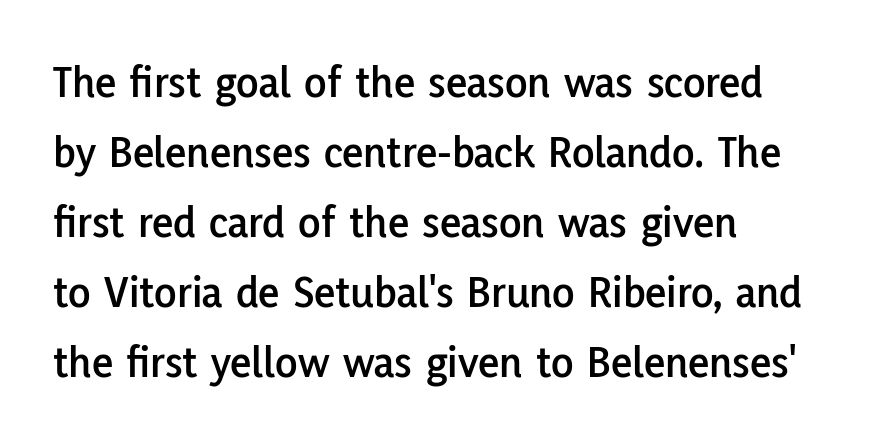
The image shows 46 px sans-serif type, upright; set left-aligned, normal line spacing (1.52x), normal letter spacing, not underlined; low stroke contrast and a medium x-height.
